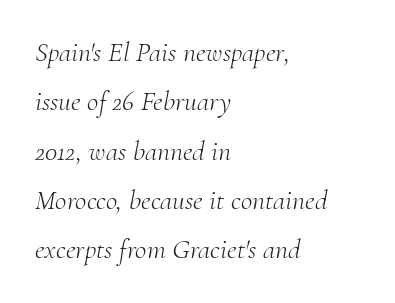
Notice how the stems are inclined rather than vertical — that's the hallmark of italics. Spacing verdict: proportional, widths tailored to each character. Each letter's strokes conclude with small projecting serifs. Unmarked baselines from the first word to the last. The rag falls on the right side of this text block. Is the letter spacing exaggerated? No — it looks like the ordinary default.
